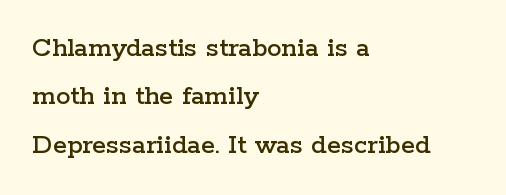
Style check: upright. The type is set solid horizontally, with unmodified tracking. The setting favours the left margin, as ordinary paragraphs usually do. Classification — serif.
